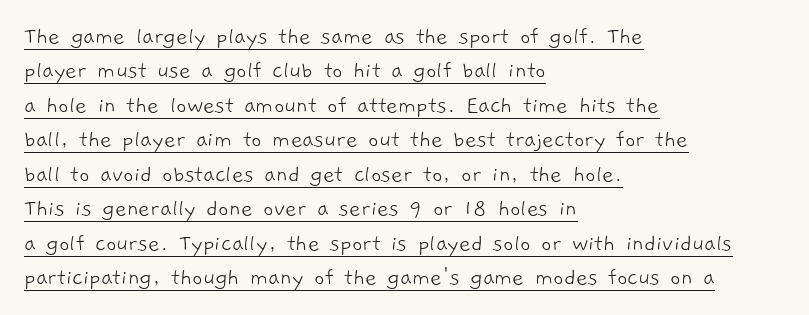
Q: Is the text bold? A: No.
Q: Is the text underlined? A: Yes.
Q: How is the paragraph aligned? A: Left-aligned.
Q: Is the spacing between letters normal or unusually wide? A: Normal.
Q: Is the spacing between lines tight, normal or loose? A: Normal.
